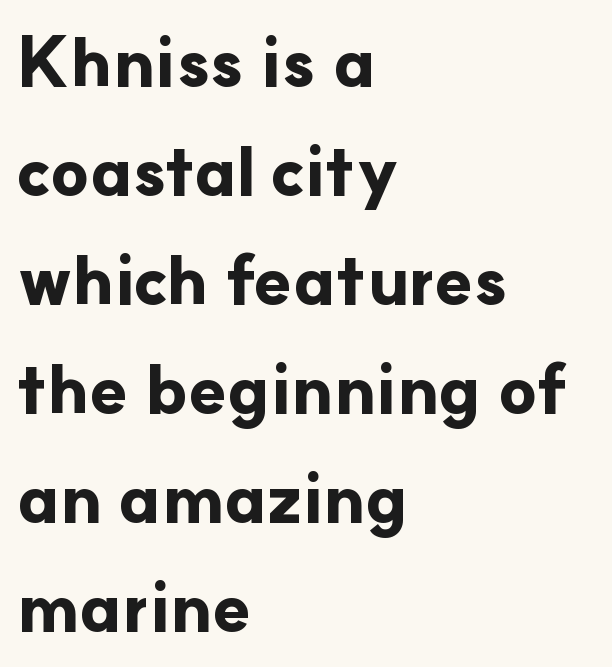
This is roman type, the default non-slanted kind. You could not count columns in this text — the font is proportionally spaced. Line spacing here is normal. Observe the ordinary spacing: letters are neighbours, not strangers. The sample has been set heavy, in full bold.
